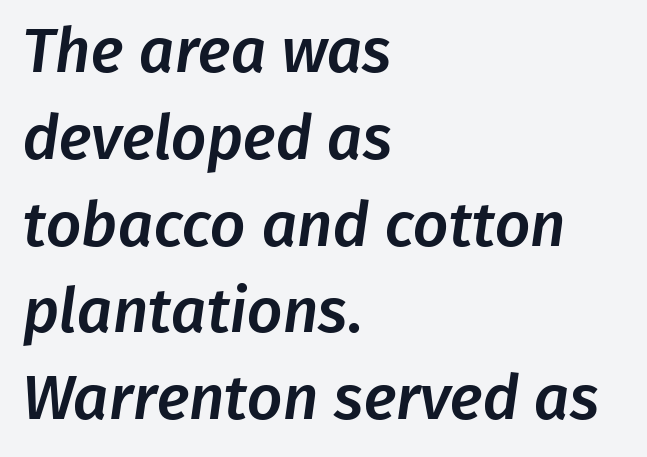
{"serif": "no", "width": "normal", "stroke_contrast": "low", "x_height": "medium", "monospaced": "no", "underline": "no", "align": "left", "line_spacing": "normal", "line_spacing_ratio": 1.4, "letter_spacing": "normal", "letter_spacing_em": 0.0, "glyph_px": 62}
